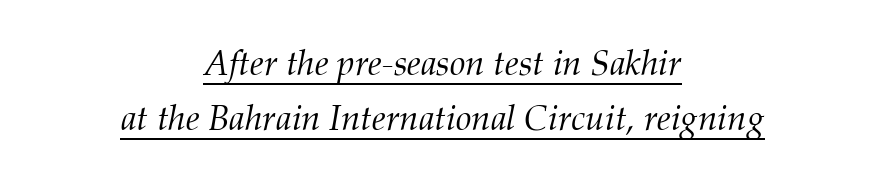
{"serif": "yes", "italic": "yes", "lean": "right", "slant_degrees": 12, "bold": "no", "weight": "light", "width": "normal", "stroke_contrast": "medium", "x_height": "medium", "monospaced": "no", "underline": "yes", "align": "center", "line_spacing": "normal", "line_spacing_ratio": 1.56, "letter_spacing": "normal", "letter_spacing_em": 0.0, "glyph_px": 35}
